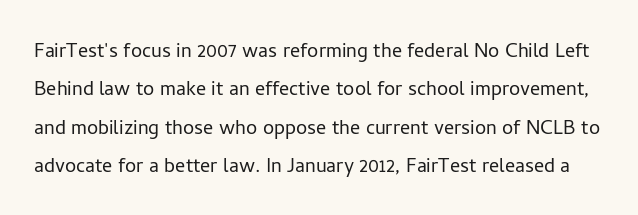
{"italic": "no", "bold": "no", "underline": "no", "line_spacing": "normal", "line_spacing_ratio": 1.54, "letter_spacing": "normal", "letter_spacing_em": 0.0, "glyph_px": 25}
